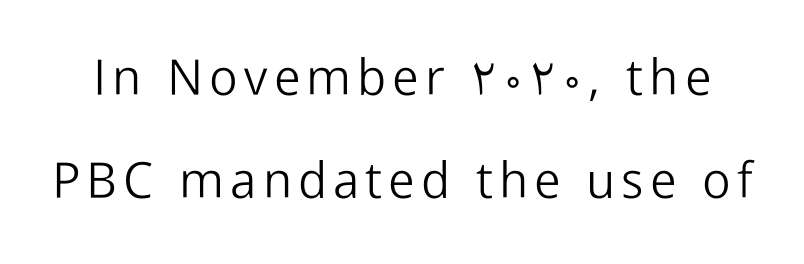
Q: Is the text bold? A: No.
Q: Is the text italic (slanted)? A: No, it is upright.
Q: Is the typeface a serif or a sans-serif typeface? A: Sans-serif.
Q: Is the text underlined? A: No.
Q: Is the spacing between lines tight, normal or loose? A: Loose.
Q: Width (condensed, normal, or wide)? A: Normal.
Q: Stroke contrast? A: Low.
Q: x-height? A: Medium.
Q: Monospaced? A: No.
